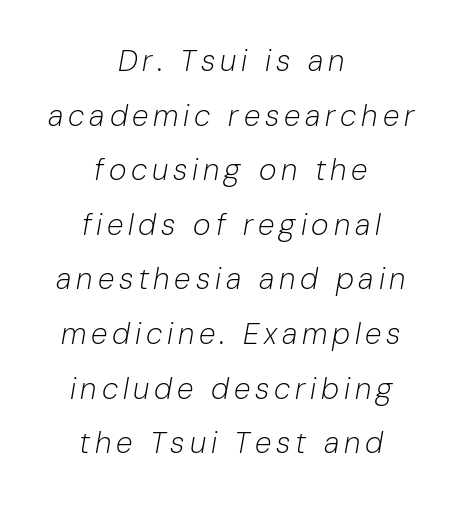
This sample has the flowing, uneven cadence of proportional lettering. Neither beginnings nor endings align; midpoints do. Compared with ordinary roman type, these characters are visibly tilted. Think standard paragraph weight, or any step lighter than that. Decoration check: the copy has no underline.
